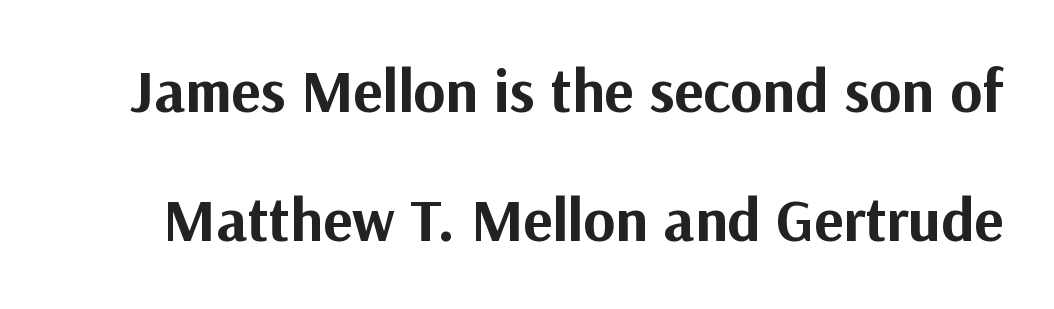
Q: Is the text bold? A: Yes.
Q: Is the text italic (slanted)? A: No, it is upright.
Q: Is the typeface a serif or a sans-serif typeface? A: Sans-serif.
Q: Is the text underlined? A: No.
Q: Is the spacing between letters normal or unusually wide? A: Normal.
Q: Is the spacing between lines tight, normal or loose? A: Loose.
Q: Width (condensed, normal, or wide)? A: Normal.
Q: Stroke contrast? A: Medium.
Q: x-height? A: Medium.
Q: Monospaced? A: No.
